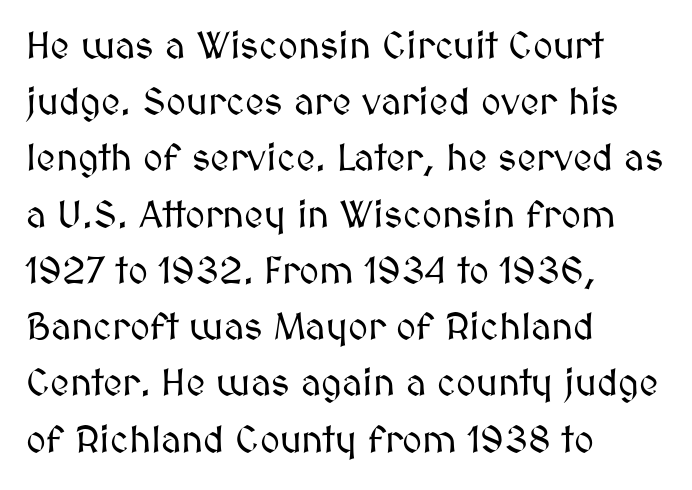
Q: Is the text italic (slanted)? A: No, it is upright.
Q: Is the text underlined? A: No.
Q: How is the paragraph aligned? A: Left-aligned.
Q: Is the spacing between letters normal or unusually wide? A: Normal.
Q: Is the spacing between lines tight, normal or loose? A: Normal.
Q: Width (condensed, normal, or wide)? A: Normal.
Q: Stroke contrast? A: Medium.
Q: x-height? A: Medium.
Q: Monospaced? A: No.
